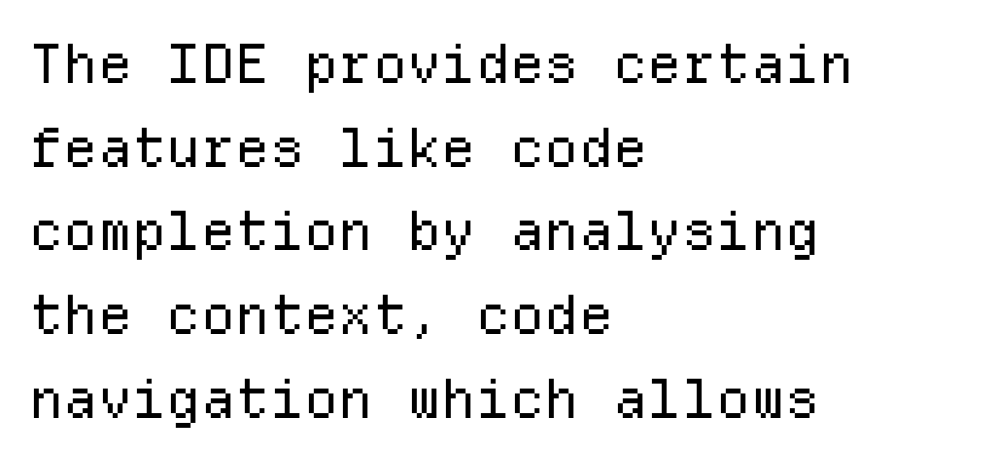
Q: Is the text bold? A: No.
Q: Is the text italic (slanted)? A: No, it is upright.
Q: Is the typeface a serif or a sans-serif typeface? A: Sans-serif.
Q: Is the text underlined? A: No.
Q: How is the paragraph aligned? A: Left-aligned.
Q: Is the spacing between letters normal or unusually wide? A: Normal.
Q: Is the spacing between lines tight, normal or loose? A: Normal.
Q: Width (condensed, normal, or wide)? A: Normal.
Q: Stroke contrast? A: Low.
Q: x-height? A: Medium.
Q: Monospaced? A: Yes.
